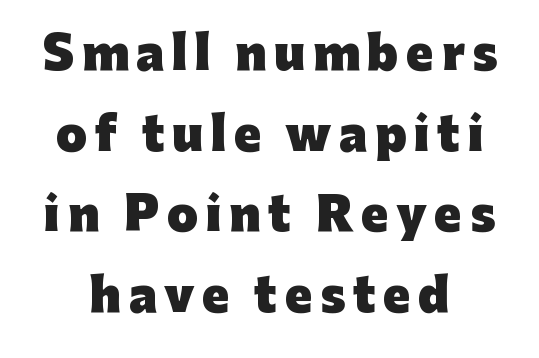
{"serif": "no", "italic": "no", "bold": "yes", "weight": "heavy", "width": "normal", "stroke_contrast": "low", "x_height": "medium", "monospaced": "no", "underline": "no", "line_spacing_ratio": 1.79, "glyph_px": 45}
